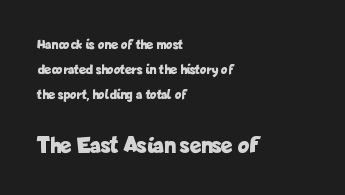
{"italic": "no", "bold": "yes", "underline": "no", "align": "left", "line_spacing_ratio": 1.8, "letter_spacing": "normal", "letter_spacing_em": 0.0, "larger_block": "second", "size_ratio": 1.71, "glyph_px": 24}
